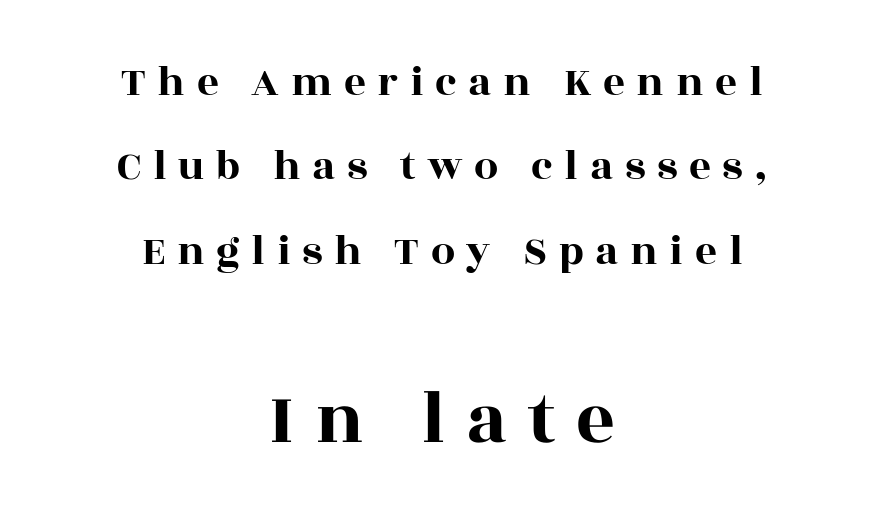
The image shows 76 px wide serif type, upright; set centered, loose line spacing (1.96x), unusually wide letter spacing (+0.27 em), not underlined; the second (bottom) block is 1.77x larger; a large x-height.
